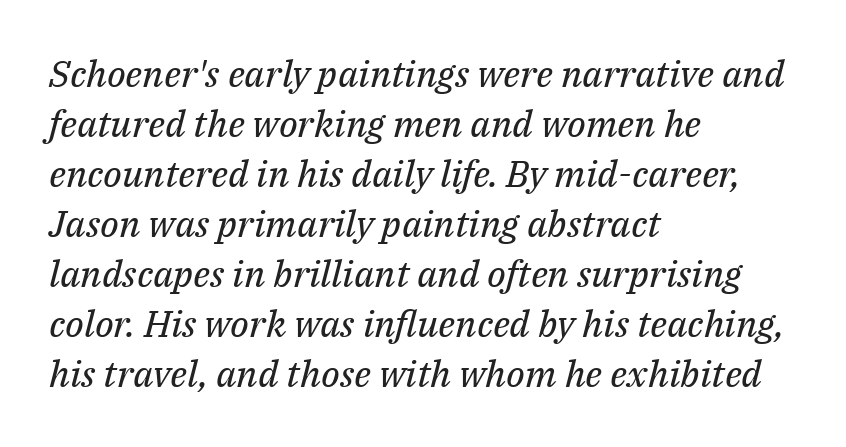
The image shows 37 px regular-weight serif type, italic (leaning right); set left-aligned, normal line spacing (1.35x), normal letter spacing, not underlined; medium stroke contrast and a medium x-height.
